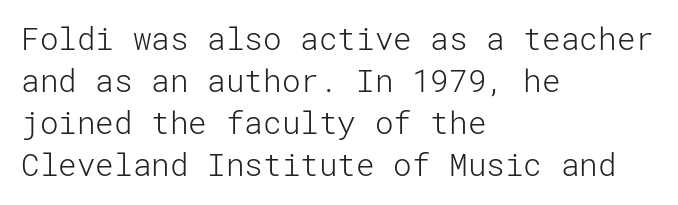
The image shows 31 px light sans-serif type, upright; set left-aligned, normal line spacing (1.35x), normal letter spacing, not underlined; low stroke contrast and a medium x-height.
